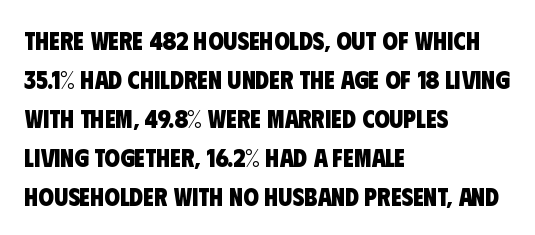
Q: Is the text bold? A: Yes.
Q: Is the text underlined? A: No.
Q: How is the paragraph aligned? A: Left-aligned.
Q: Is the spacing between letters normal or unusually wide? A: Normal.
Q: Is the spacing between lines tight, normal or loose? A: Normal.
